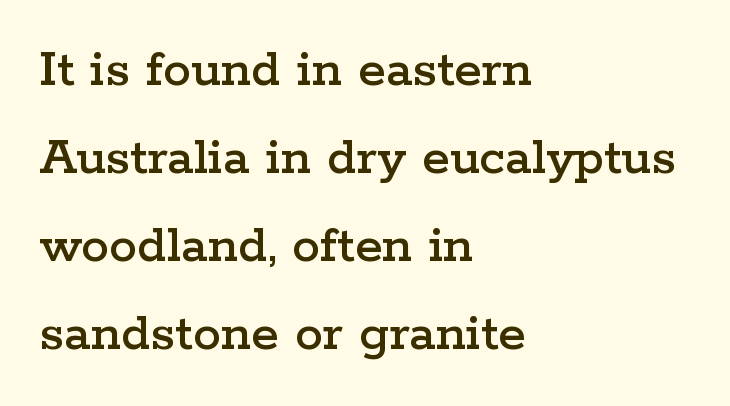
This sample uses a serif face. Horizontal alignment here is leftward, the default for most running prose. These lines were composed using upright roman letters. The horizontal fit of the characters is conventional and even. Successive baselines arrive at the customary interval. Proportional: the letters do not fall into vertical columns.
